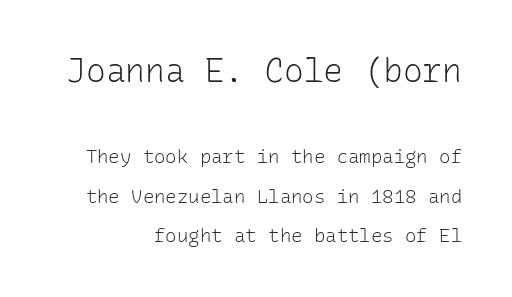
Q: Is the text bold? A: No.
Q: Is the text italic (slanted)? A: No, it is upright.
Q: Is the typeface a serif or a sans-serif typeface? A: Sans-serif.
Q: Is the text underlined? A: No.
Q: How is the paragraph aligned? A: Right-aligned.
Q: Is the spacing between letters normal or unusually wide? A: Normal.
Q: Is the spacing between lines tight, normal or loose? A: Loose.
Q: Which block of text is set in a larger size, the first (top) or the second (bottom)? A: The first (top) one.
Q: Width (condensed, normal, or wide)? A: Normal.
Q: Stroke contrast? A: Low.
Q: x-height? A: Medium.
Q: Monospaced? A: Yes.
